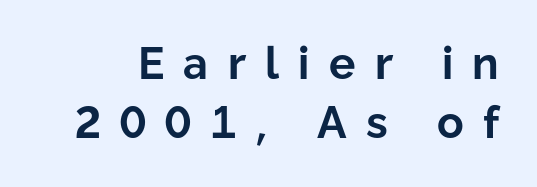
The horizontal fit of the characters is loose and conspicuously gappy. Is this a fixed-width face? No — the glyphs have proportional, varying widths. A typesetter would label this face a sans. A roman cut, with each character standing at attention. Strong, thick strokes mark this as bold type.
